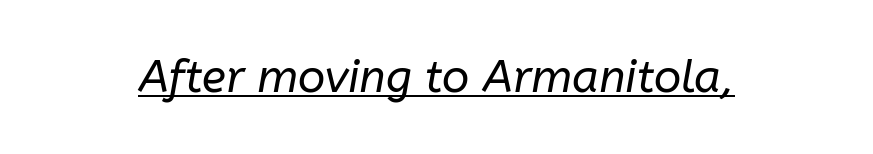
The image shows 45 px regular-weight type, italic (leaning right); set normal letter spacing, underlined; low stroke contrast and a medium x-height.
